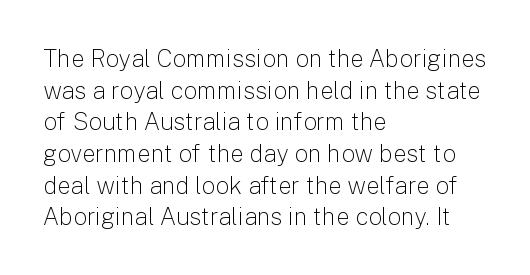
Leftover space on each line is placed entirely after the last word. The typesetting does not lean heavy: it is not bold. Honestly, the letter spacing is just normal — you wouldn't notice it. Underline: absent. If you drew a line through each stem, it would be perfectly vertical.
